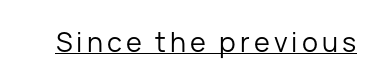
{"italic": "no", "bold": "no", "underline": "yes", "glyph_px": 27}
